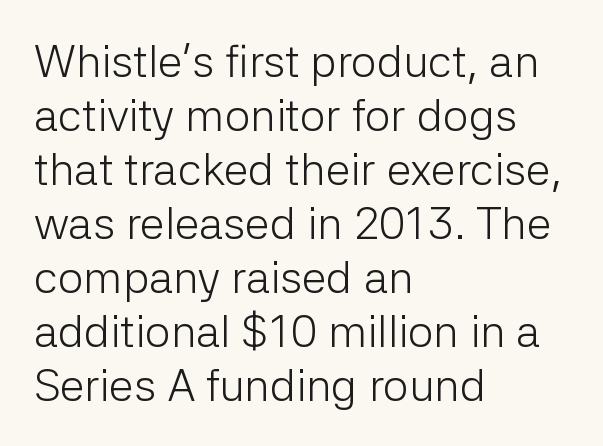
{"serif": "no", "italic": "no", "bold": "no", "weight": "light", "width": "normal", "stroke_contrast": "low", "x_height": "medium", "monospaced": "no", "underline": "no", "align": "left", "line_spacing_ratio": 1.2, "letter_spacing": "normal", "letter_spacing_em": 0.0, "glyph_px": 45}
